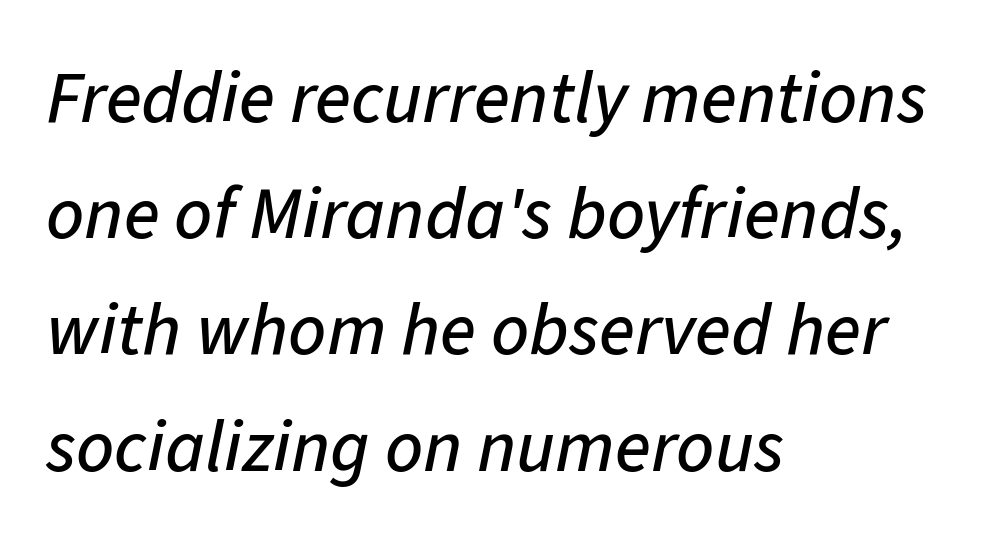
The image shows 74 px text type, italic (leaning right); set left-aligned, normal line spacing (1.57x), normal letter spacing, not underlined; low stroke contrast and a medium x-height.
